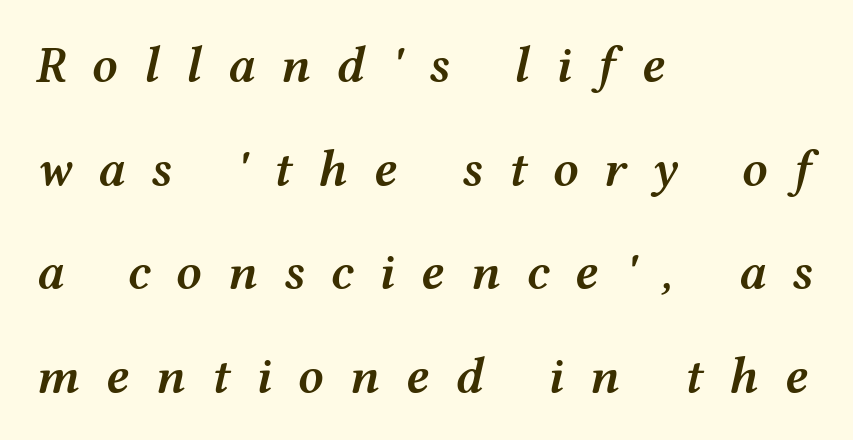
The image shows 51 px semibold, wide type, italic (leaning right); set left-aligned, loose line spacing (2.03x), unusually wide letter spacing (+0.5 em), not underlined; medium stroke contrast and a medium x-height.
